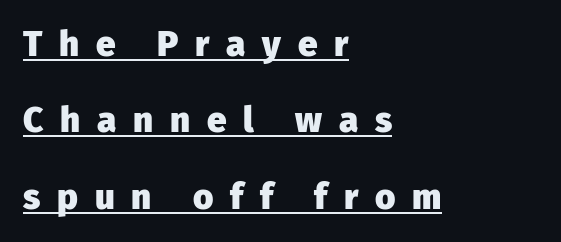
The block of text is sparse from top to bottom, with ample space between rows. In terms of weight, the rendering is a true, heavy bold. A student would call this left alignment; a typographer would say flush left, rag right. These lines have a slow, spaced-out rhythm from letter to letter. This sample has the flowing, uneven cadence of proportional lettering.
